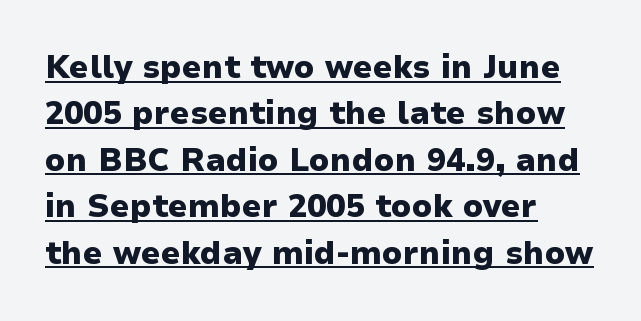
Q: Is the text bold? A: Yes.
Q: Is the text italic (slanted)? A: No, it is upright.
Q: Is the typeface a serif or a sans-serif typeface? A: Sans-serif.
Q: Is the text underlined? A: Yes.
Q: How is the paragraph aligned? A: Left-aligned.
Q: Is the spacing between letters normal or unusually wide? A: Normal.
Q: Is the spacing between lines tight, normal or loose? A: Normal.
Q: Width (condensed, normal, or wide)? A: Normal.
Q: Stroke contrast? A: Low.
Q: x-height? A: Medium.
Q: Monospaced? A: No.
